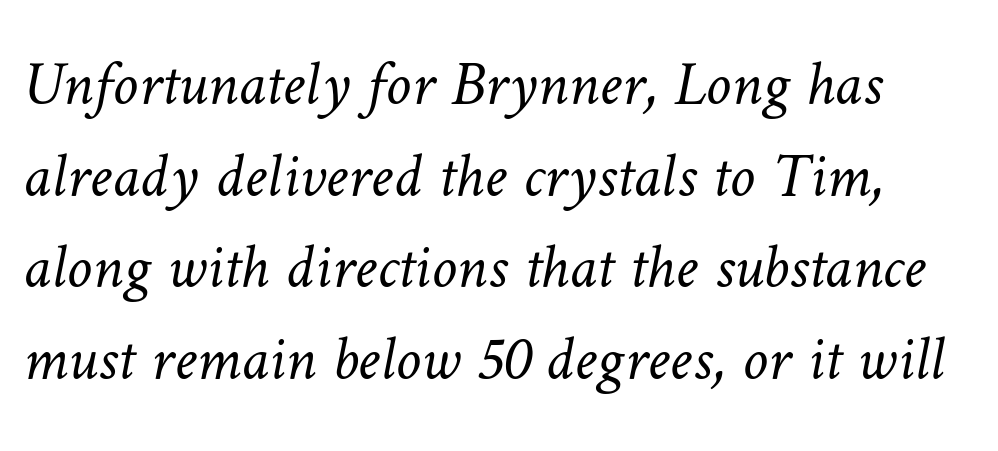
The image shows 64 px light type; set normal line spacing (1.43x), normal letter spacing, not underlined; low stroke contrast and a medium x-height.
